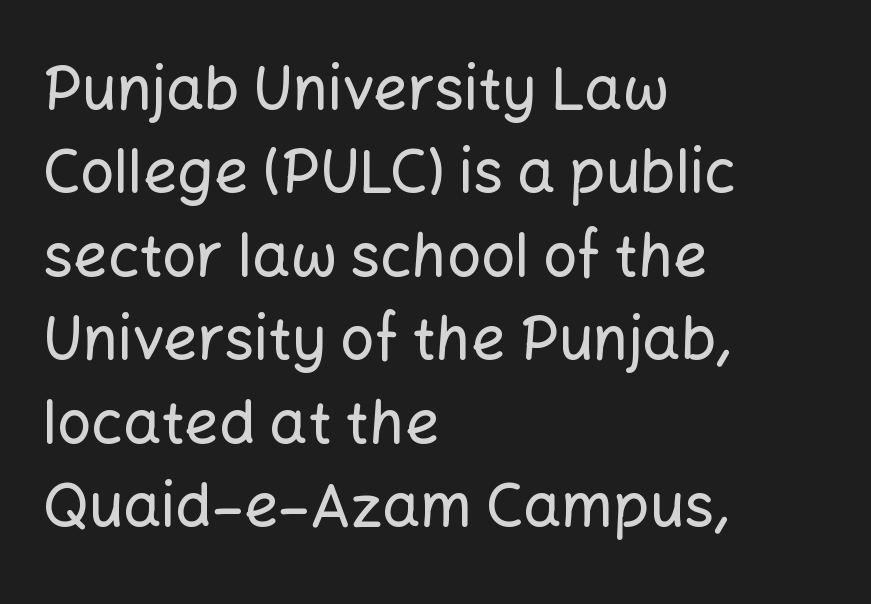
The image shows 60 px sans-serif type, upright; set left-aligned, normal line spacing (1.39x), normal letter spacing, not underlined; low stroke contrast and a medium x-height.
